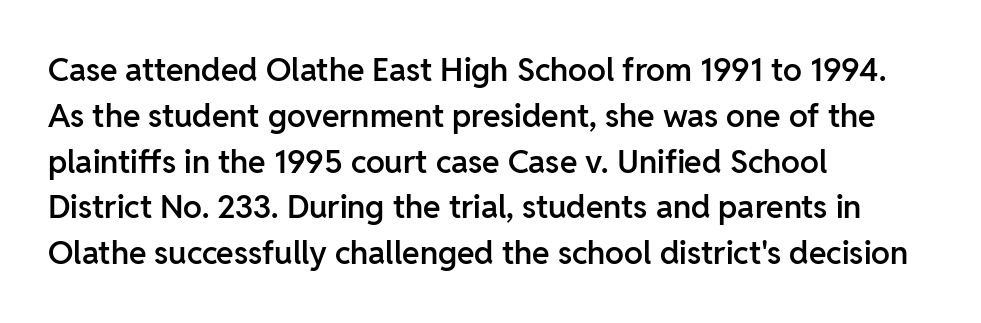
The image shows 32 px semibold sans-serif type, upright; set left-aligned, normal line spacing (1.43x), normal letter spacing, not underlined; low stroke contrast and a medium x-height.
